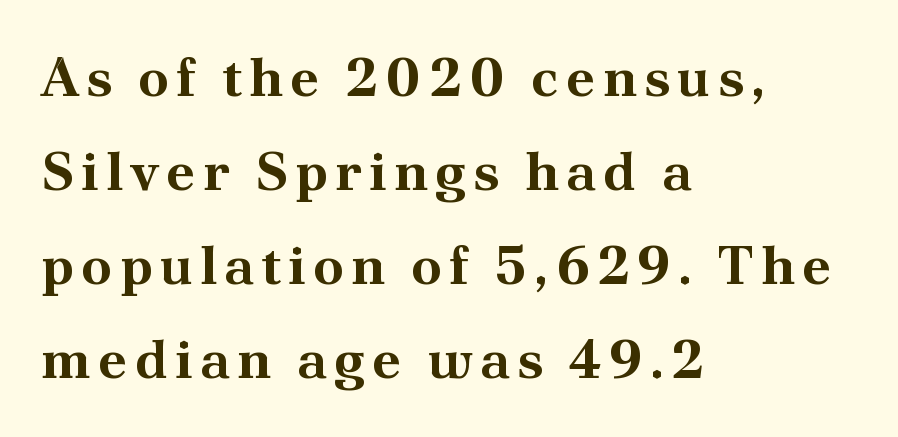
The image shows 55 px bold serif type, upright; set left-aligned, line spacing 1.71x, not underlined; medium stroke contrast and a small x-height.
